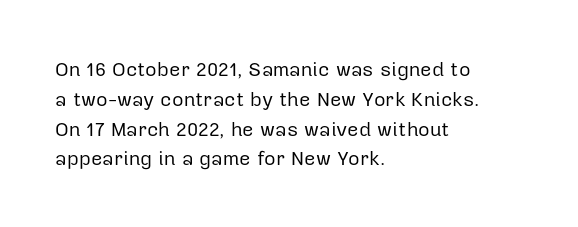
{"italic": "no", "bold": "no", "underline": "no", "align": "left", "line_spacing": "normal", "line_spacing_ratio": 1.49, "letter_spacing": "normal", "letter_spacing_em": 0.0, "glyph_px": 20}
